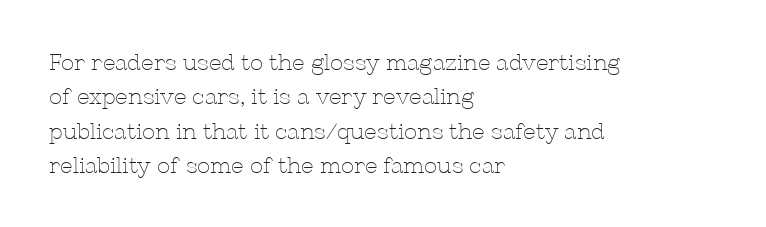
{"italic": "no", "bold": "no", "underline": "no", "align": "left", "line_spacing": "normal", "line_spacing_ratio": 1.56, "letter_spacing": "normal", "letter_spacing_em": 0.0, "glyph_px": 22}
